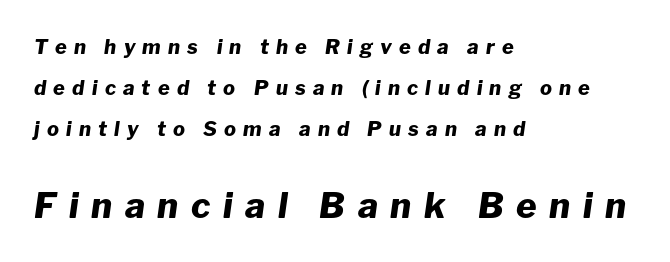
The image shows 35 px heavy type, italic (leaning right); set left-aligned, loose line spacing (2.04x), unusually wide letter spacing (+0.36 em), not underlined; the second (bottom) block is 1.75x larger; low stroke contrast and a medium x-height.
